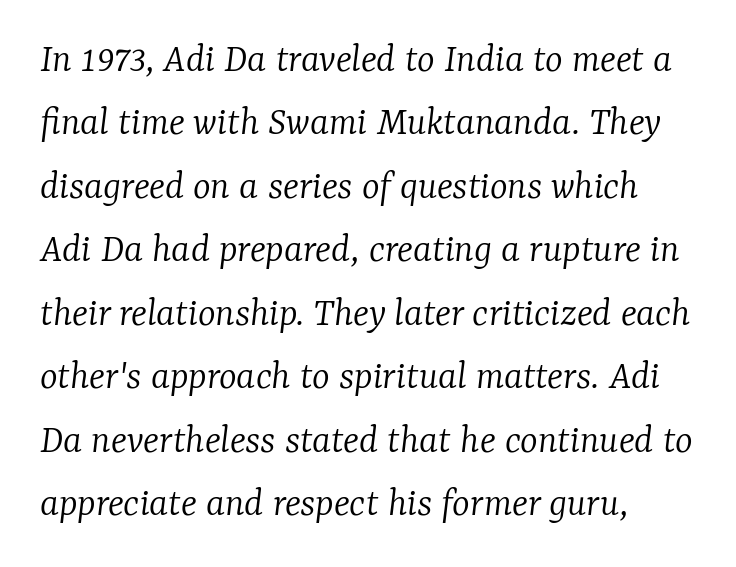
The image shows 42 px light serif type, italic (leaning right); set left-aligned, normal line spacing (1.51x), normal letter spacing, not underlined; low stroke contrast and a medium x-height.
